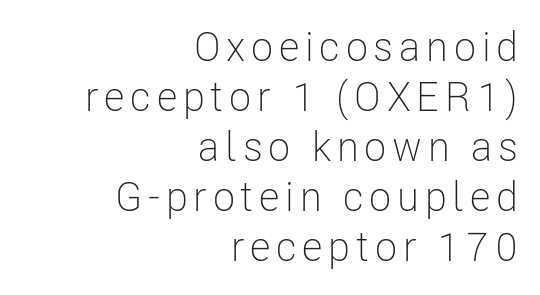
{"serif": "no", "italic": "no", "bold": "no", "weight": "light", "width": "condensed", "stroke_contrast": "low", "x_height": "medium", "monospaced": "no", "underline": "no", "align": "right", "line_spacing_ratio": 1.22, "glyph_px": 41}
